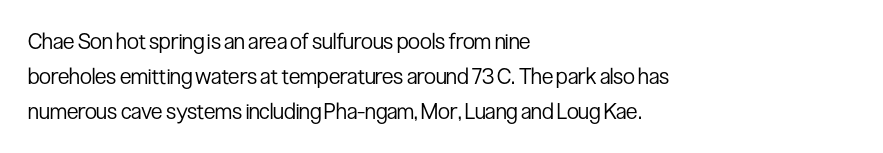
The image shows 22 px text type, upright; set left-aligned, normal line spacing (1.58x), normal letter spacing, not underlined.
